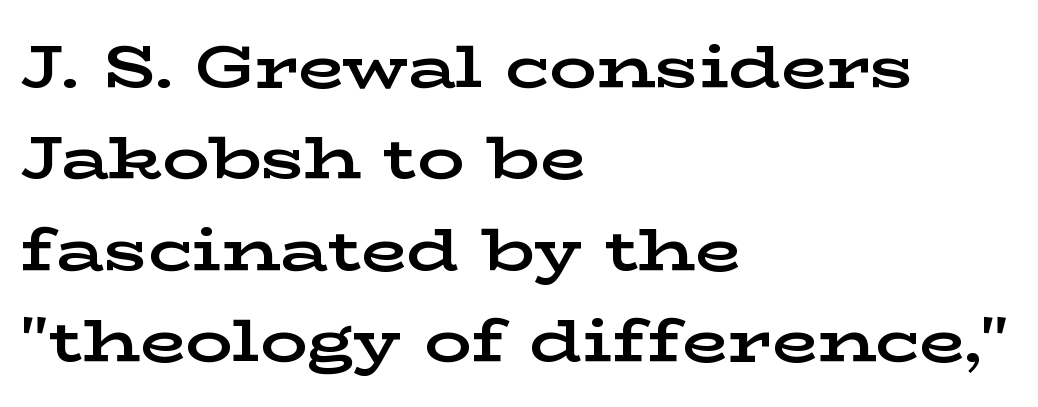
{"serif": "yes", "italic": "no", "bold": "yes", "weight": "bold", "width": "wide", "stroke_contrast": "low", "x_height": "medium", "monospaced": "no", "underline": "no", "align": "left", "line_spacing": "normal", "line_spacing_ratio": 1.55, "letter_spacing": "normal", "letter_spacing_em": 0.0, "glyph_px": 59}
